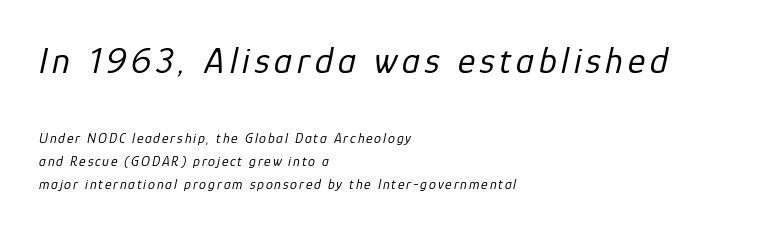
{"italic": "yes", "lean": "right", "slant_degrees": 12, "bold": "no", "weight": "regular", "width": "normal", "stroke_contrast": "low", "x_height": "medium", "monospaced": "no", "underline": "no", "align": "left", "line_spacing": "normal", "line_spacing_ratio": 1.66, "larger_block": "first", "size_ratio": 2.64, "glyph_px": 37}
